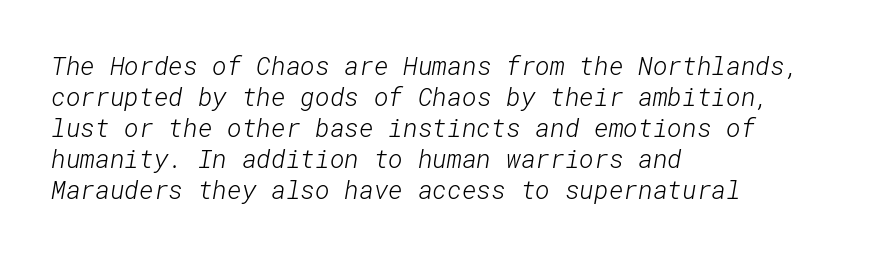
The image shows 25 px text type; set left-aligned, line spacing 1.24x, normal letter spacing, not underlined.
